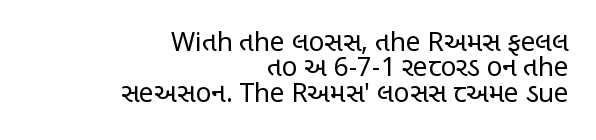
The image shows 26 px text type, upright; set right-aligned, tight line spacing (0.98x), normal letter spacing, not underlined.
